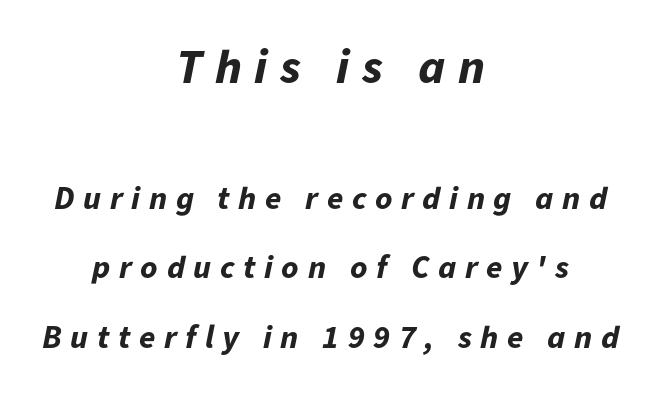
{"italic": "yes", "lean": "right", "slant_degrees": 11, "bold": "yes", "weight": "bold", "width": "normal", "stroke_contrast": "low", "x_height": "medium", "monospaced": "no", "underline": "no", "align": "center", "line_spacing": "loose", "line_spacing_ratio": 2.11, "letter_spacing": "wide", "letter_spacing_em": 0.26, "larger_block": "first", "size_ratio": 1.48, "glyph_px": 49}
